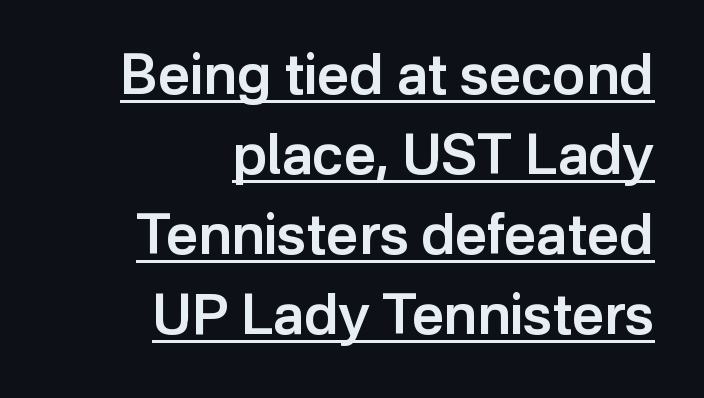
{"serif": "no", "italic": "no", "bold": "semi", "weight": "semibold", "width": "normal", "stroke_contrast": "low", "x_height": "medium", "monospaced": "no", "underline": "yes", "align": "right", "line_spacing": "normal", "line_spacing_ratio": 1.43, "letter_spacing": "normal", "letter_spacing_em": 0.0, "glyph_px": 56}
